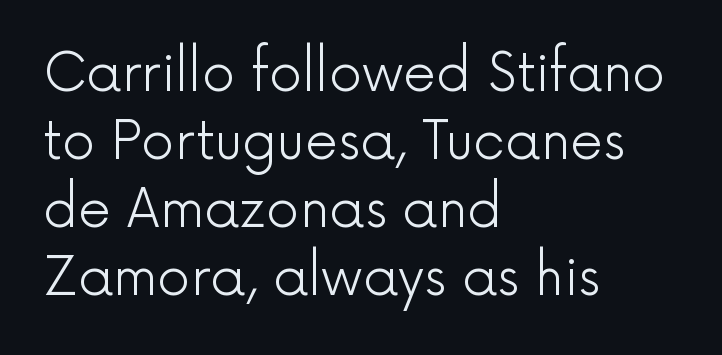
The image shows 52 px light sans-serif type, upright; set left-aligned, normal line spacing (1.31x), normal letter spacing, not underlined; a medium x-height.
